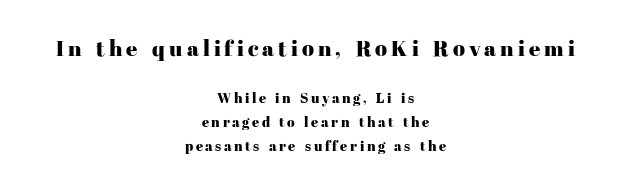
Q: Is the text italic (slanted)? A: No, it is upright.
Q: Is the text underlined? A: No.
Q: How is the paragraph aligned? A: Centered.
Q: Which block of text is set in a larger size, the first (top) or the second (bottom)? A: The first (top) one.
